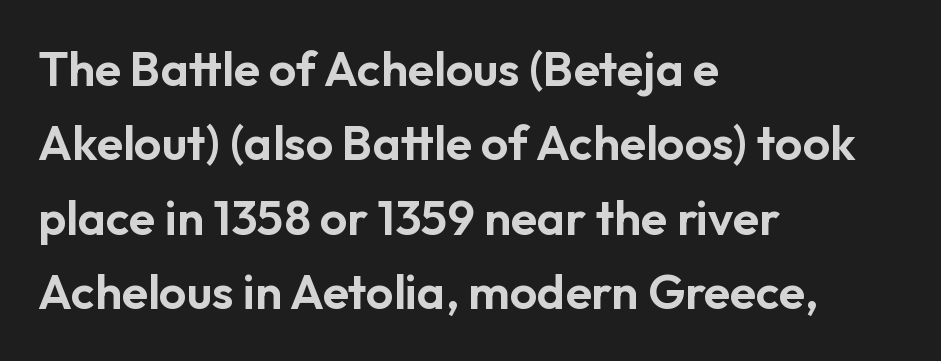
The designer left line spacing at the default. The zone under the glyphs is completely vacant. No extra tracking has been applied to these lines. I'd call this a sans setting — the letters go barefoot. A typesetter would call this proportional, since set widths differ per character. Is there any slant? The stems are plumb.
